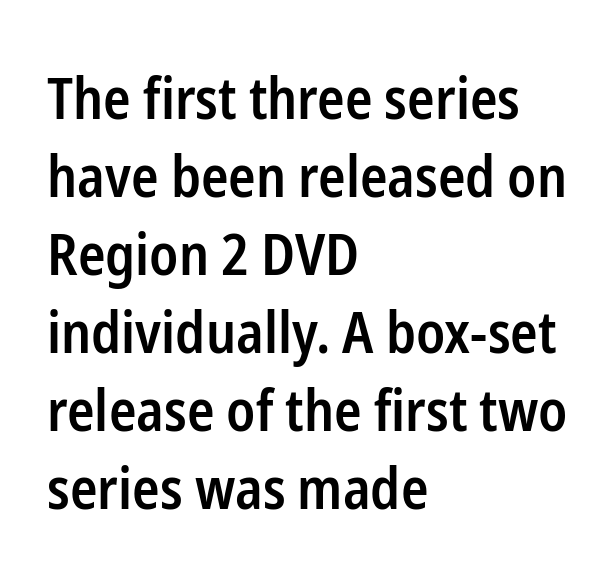
{"serif": "no", "italic": "no", "bold": "semi", "weight": "semibold", "width": "condensed", "stroke_contrast": "low", "x_height": "medium", "monospaced": "no", "underline": "no", "align": "left", "line_spacing": "normal", "line_spacing_ratio": 1.37, "letter_spacing": "normal", "letter_spacing_em": 0.0, "glyph_px": 57}
